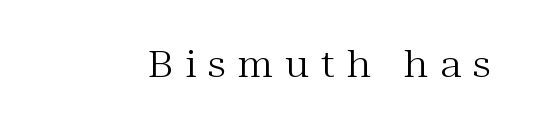
Q: Is the text bold? A: No.
Q: Is the text italic (slanted)? A: No, it is upright.
Q: Is the typeface a serif or a sans-serif typeface? A: Serif.
Q: Is the text underlined? A: No.
Q: Is the spacing between letters normal or unusually wide? A: Unusually wide.
Q: Width (condensed, normal, or wide)? A: Normal.
Q: Stroke contrast? A: Medium.
Q: x-height? A: Medium.
Q: Monospaced? A: No.
